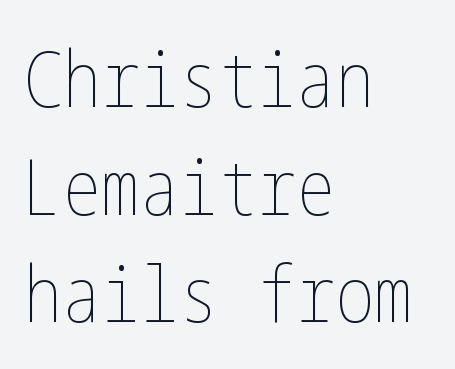
The image shows 78 px thin, condensed type, upright; set left-aligned, normal line spacing (1.38x), normal letter spacing, not underlined; low stroke contrast and a medium x-height.
